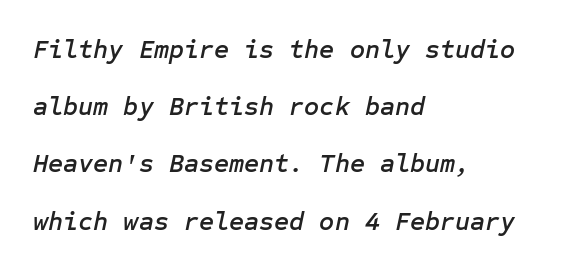
The image shows 26 px text type, italic (leaning right); set left-aligned, loose line spacing (2.2x), normal letter spacing, not underlined.
